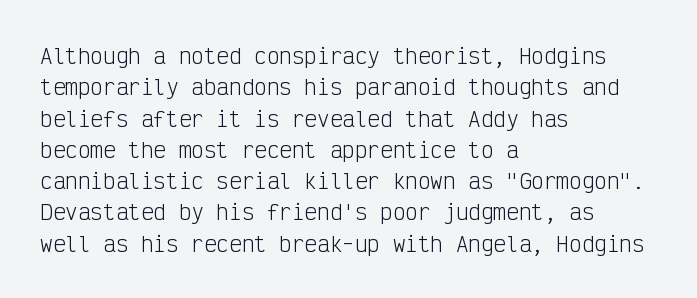
Ordinary non-slanted type is in use. Honestly, the row spacing looks completely unremarkable. These lines keep a tight, regular rhythm from letter to letter. These lines stack with their left ends in a neat column.
